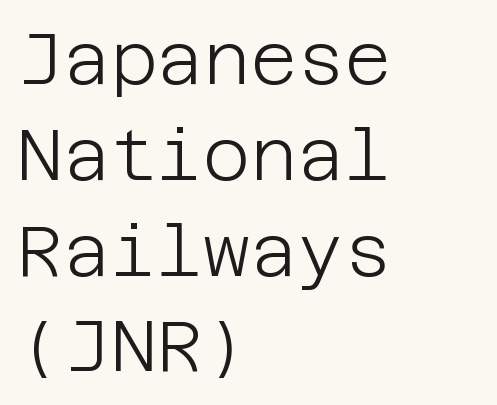
The words here are not underlined. How are the letters spaced? Ordinarily, with no added tracking. Bold? No — there's no thickening of the strokes. In terms of posture, this sample is upright. The glyphs in this specimen are sans serif. The vertical gap from one line to the next is medium.
